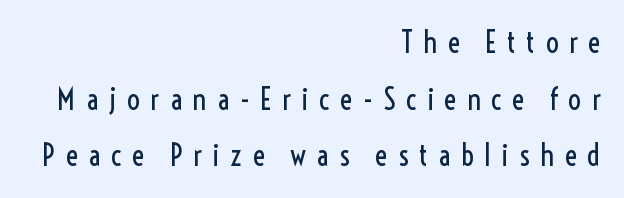
The axis of the letterforms is exactly vertical. Do the characters align in a grid? No, the font is proportional. Quick note: underline off. Stroke terminals: plain, sans-serif. Caption: multi-line text, flush right, ragged left. What stands out about the letter spacing? Its width — letters are far apart.
